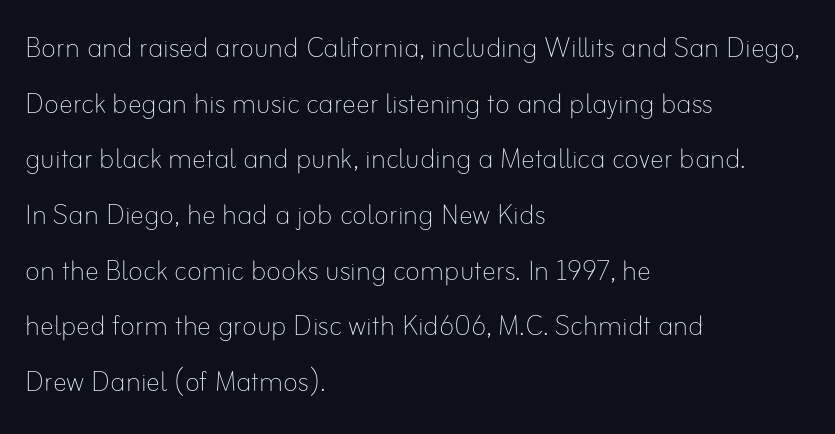
{"italic": "no", "bold": "no", "weight": "thin", "width": "normal", "stroke_contrast": "low", "x_height": "small", "monospaced": "no", "underline": "no", "align": "left", "line_spacing": "normal", "line_spacing_ratio": 1.59, "letter_spacing": "normal", "letter_spacing_em": 0.0, "glyph_px": 35}
